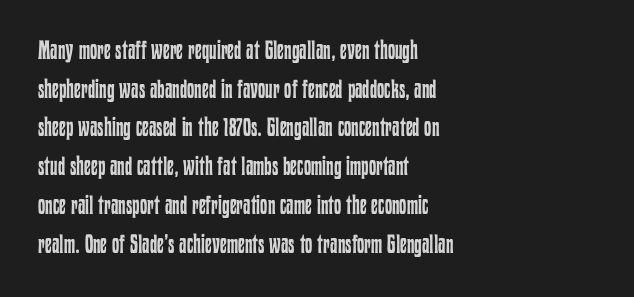
Q: Is the text bold? A: No.
Q: Is the text italic (slanted)? A: No, it is upright.
Q: Is the text underlined? A: No.
Q: How is the paragraph aligned? A: Left-aligned.
Q: Is the spacing between letters normal or unusually wide? A: Normal.
Q: Is the spacing between lines tight, normal or loose? A: Normal.
